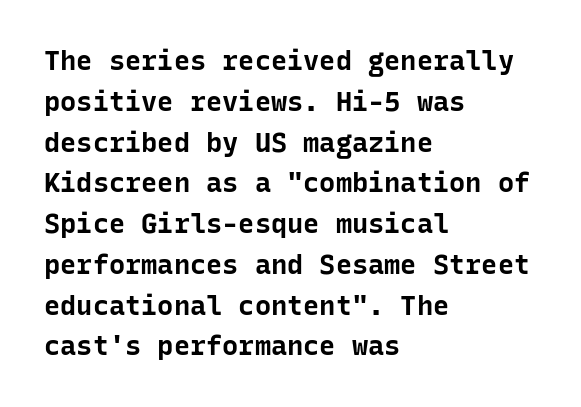
The image shows 27 px bold type, upright; set left-aligned, normal line spacing (1.51x), normal letter spacing, not underlined.
